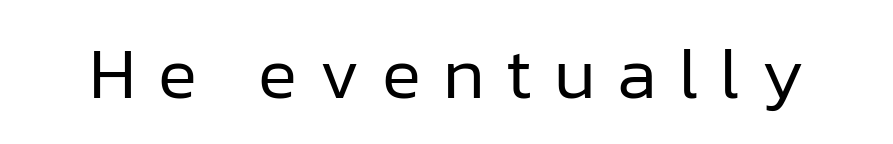
The typeface has the unassuming heft of standard copy or less. These lines were composed using upright roman letters. Loose tracking; the words dissolve into strings of separated letters. Examine the stroke ends and you'll find no serifs.
